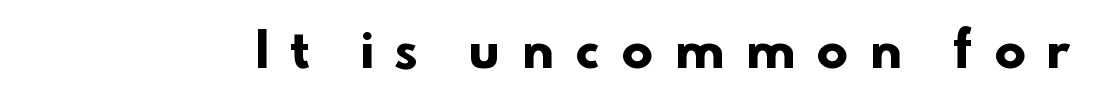
This is heavy type, rendered in bold. No word sits above an underline. Observe the absence of serifs on each vertical stroke in this sample. Each letter keeps its own natural width here, so spacing adapts to shape. The line texture is sparse and dotted thanks to wide tracking.
